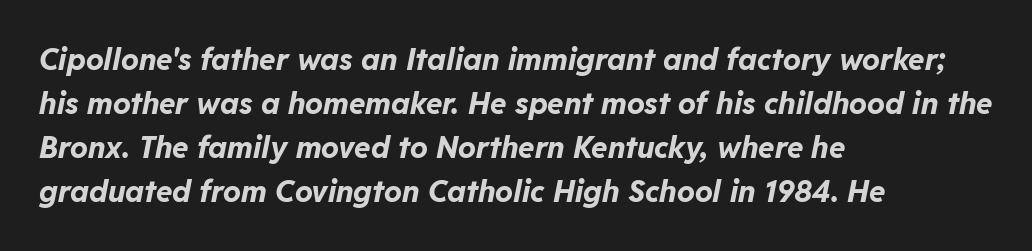
Is this a fixed-width face? No — the glyphs have proportional, varying widths. Bold? Absolutely — the strokes are thick and heavy. Each row of text sits above clean, open space. The compositor pushed each line to the left boundary.
